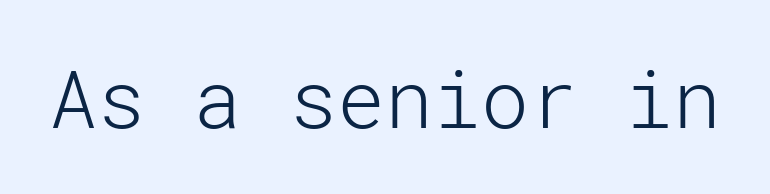
Lines of text with bare space underneath. Ascenders rise straight up at ninety degrees. Grotesque or geometric, the face here clearly has no serifs. Vertical stems look standard width or narrower in stroke.
